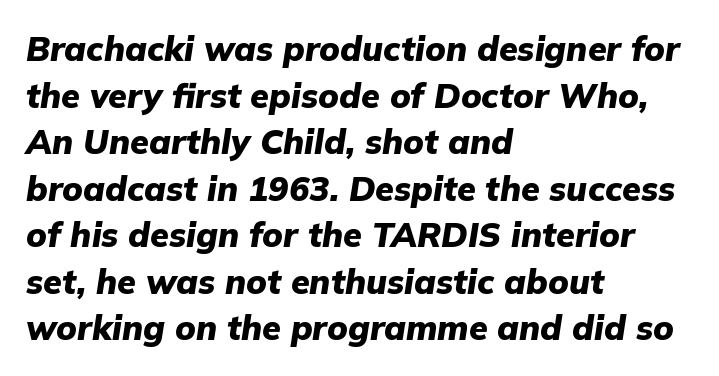
The image shows 34 px heavy type, italic (leaning right); set left-aligned, normal line spacing (1.37x), normal letter spacing, not underlined; low stroke contrast and a medium x-height.
